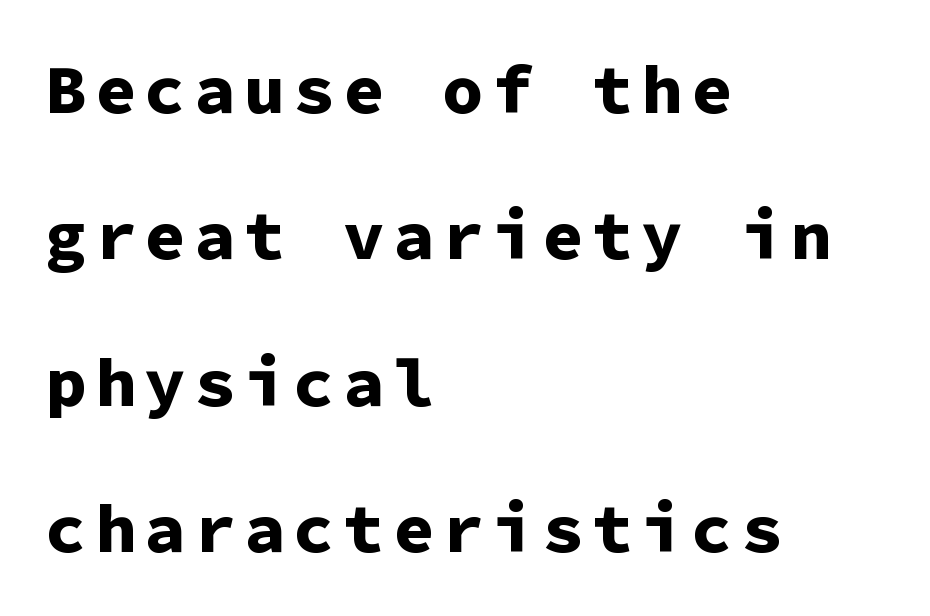
The image shows 69 px bold sans-serif type, upright, monospaced; set left-aligned, loose line spacing (2.12x), not underlined; low stroke contrast and a medium x-height.
